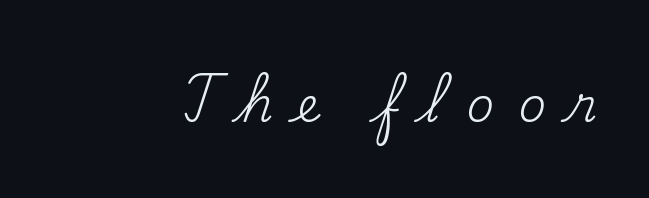
The image shows 48 px regular-weight serif type; set unusually wide letter spacing (+0.49 em), not underlined; medium stroke contrast and a small x-height.
